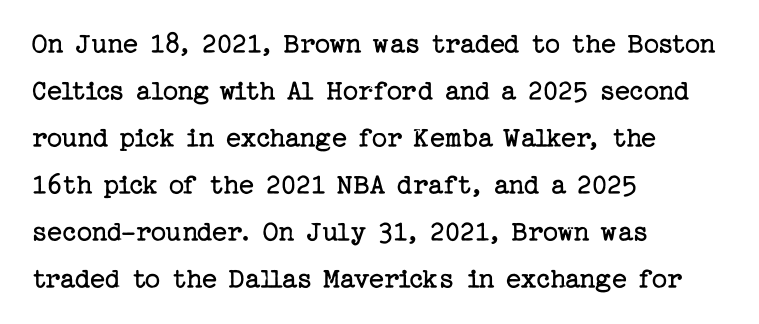
The letters stand upright; this is a roman face. The typeface has the unassuming heft of standard copy or less. Each new line begins a customary step beneath the previous one. Letterform terminals end in serifs throughout the passage.
